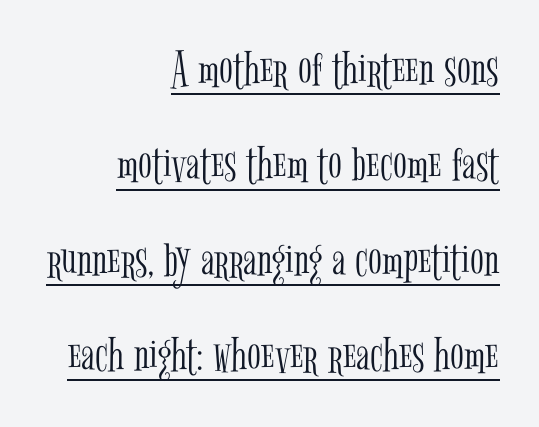
The image shows 51 px light, condensed serif type, upright; set right-aligned, line spacing 1.87x, normal letter spacing, underlined; low stroke contrast and a medium x-height.
